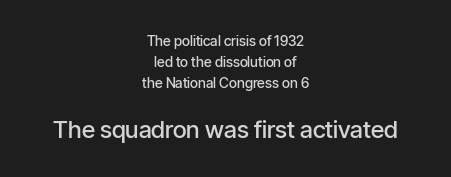
Q: Is the text bold? A: Semi-bold.
Q: Is the text italic (slanted)? A: No, it is upright.
Q: Is the text underlined? A: No.
Q: How is the paragraph aligned? A: Centered.
Q: Is the spacing between letters normal or unusually wide? A: Normal.
Q: Is the spacing between lines tight, normal or loose? A: Normal.
Q: Which block of text is set in a larger size, the first (top) or the second (bottom)? A: The second (bottom) one.
